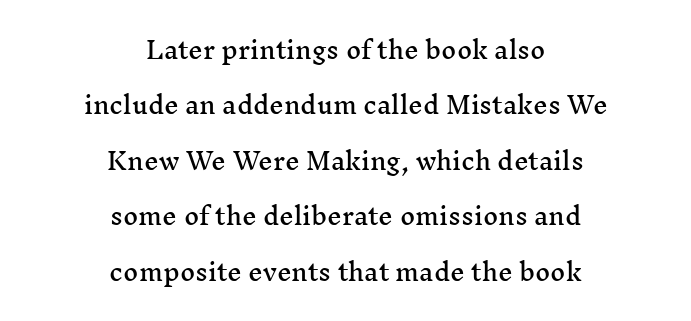
Q: Is the text italic (slanted)? A: No, it is upright.
Q: Is the text underlined? A: No.
Q: How is the paragraph aligned? A: Centered.
Q: Is the spacing between letters normal or unusually wide? A: Normal.
Q: Is the spacing between lines tight, normal or loose? A: Loose.
